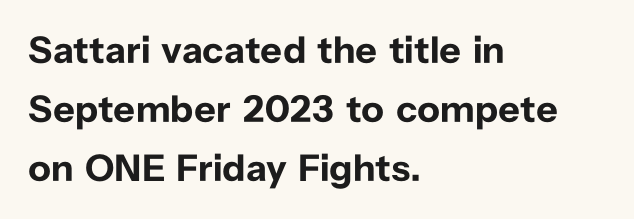
Q: Is the text bold? A: Yes.
Q: Is the text italic (slanted)? A: No, it is upright.
Q: Is the typeface a serif or a sans-serif typeface? A: Sans-serif.
Q: Is the text underlined? A: No.
Q: How is the paragraph aligned? A: Left-aligned.
Q: Is the spacing between letters normal or unusually wide? A: Normal.
Q: Is the spacing between lines tight, normal or loose? A: Normal.
Q: Width (condensed, normal, or wide)? A: Normal.
Q: Stroke contrast? A: Low.
Q: x-height? A: Medium.
Q: Monospaced? A: No.
